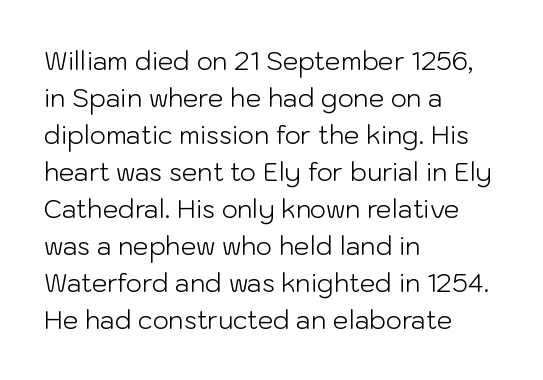
The image shows 25 px text type, upright; set left-aligned, normal line spacing (1.48x), normal letter spacing, not underlined.
